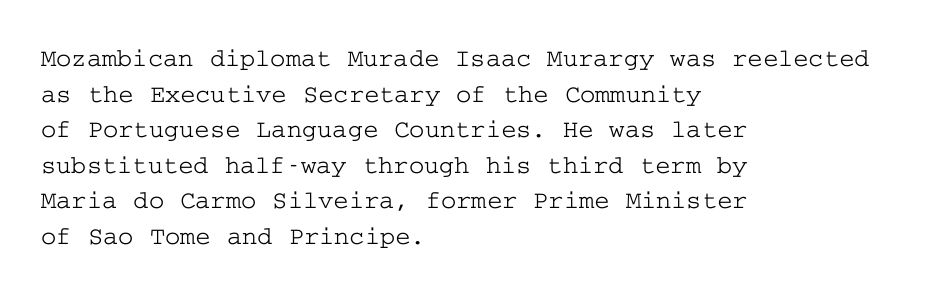
Compared with a centered layout, this one pins lines to the left instead. These lines were composed using upright roman letters. The type is set solid horizontally, with unmodified tracking. Vertical spacing — default. A bare baseline throughout the passage.
